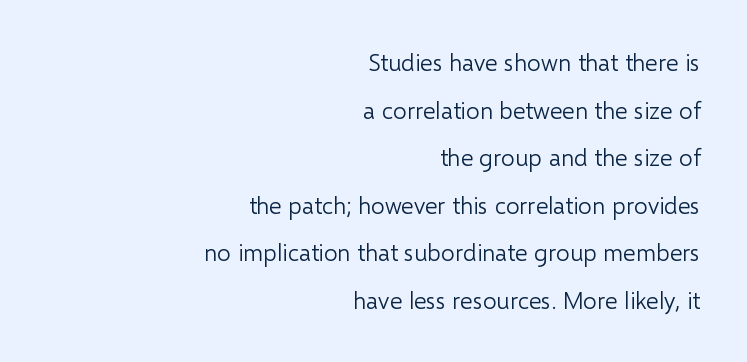
Q: Is the text bold? A: No.
Q: Is the text italic (slanted)? A: No, it is upright.
Q: Is the text underlined? A: No.
Q: How is the paragraph aligned? A: Right-aligned.
Q: Is the spacing between letters normal or unusually wide? A: Normal.
Q: Is the spacing between lines tight, normal or loose? A: Loose.
